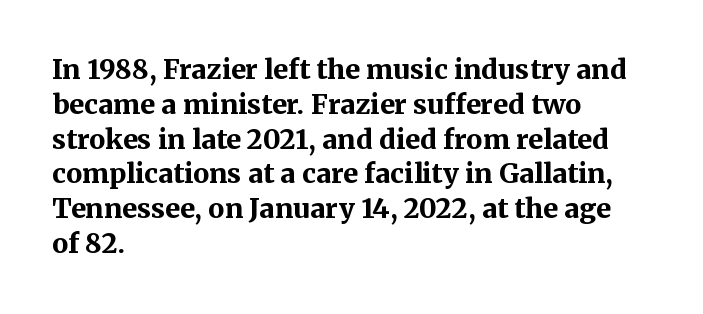
{"italic": "no", "bold": "yes", "underline": "no", "align": "left", "line_spacing": "normal", "line_spacing_ratio": 1.29, "letter_spacing": "normal", "letter_spacing_em": 0.0, "glyph_px": 27}
